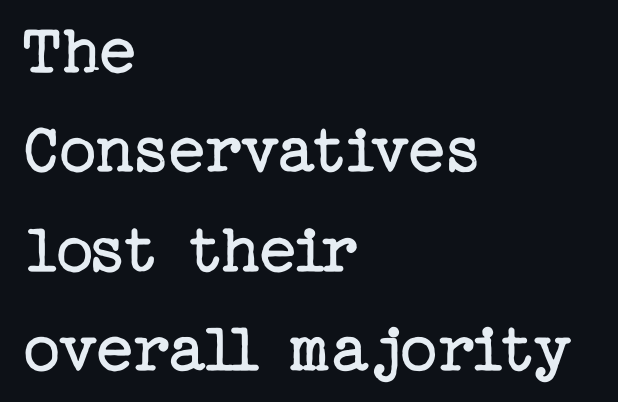
The strokes are not fattened; the text isn't bold. Stroke terminals: seriffed. Words float on clear page, feet unadorned. Spacing between characters is what you'd get straight out of the box. The space between consecutive lines is moderate.
